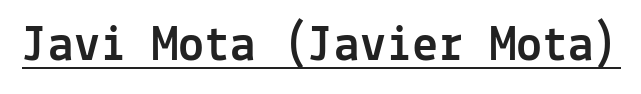
{"serif": "no", "italic": "no", "width": "normal", "x_height": "medium", "monospaced": "yes", "underline": "yes", "letter_spacing": "normal", "letter_spacing_em": 0.0, "glyph_px": 52}
